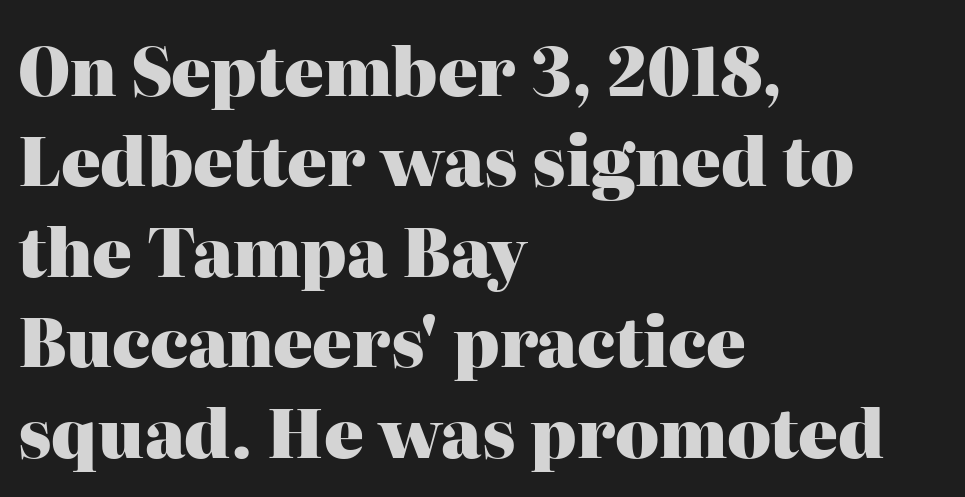
The rows are spaced the way most documents space them. This rendering uses left alignment, leaving the right contour irregular. This sample uses an upright cut, with every glyph sitting square on the baseline. Caption: bold face, heavy strokes.
